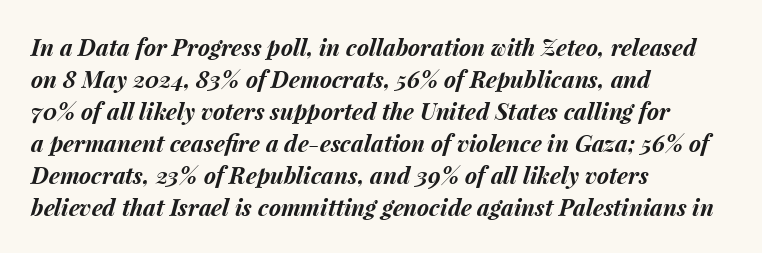
The tracking reads as untouched default to a designer's eye. Horizontal bands of white between lines are of average thickness. The font is running at its bold setting. Tall strokes in this sample are angled rather than plumb. A bare baseline throughout the passage. The lines in this sample share a left origin and differ only in where they stop.
